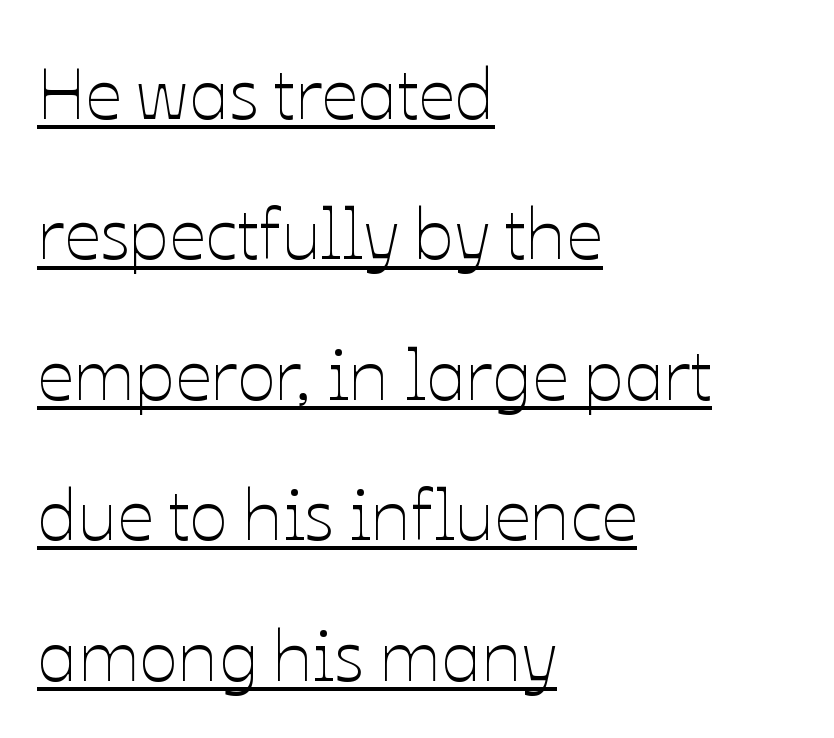
The image shows 72 px thin type, upright; set left-aligned, loose line spacing (1.95x), normal letter spacing, underlined; low stroke contrast and a medium x-height.
